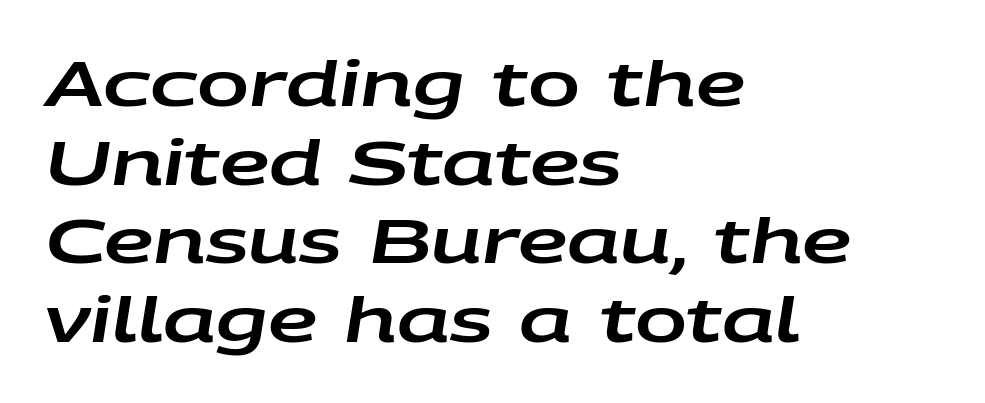
Q: Is the text italic (slanted)? A: Yes, it leans right by about 9 degrees.
Q: Is the text underlined? A: No.
Q: How is the paragraph aligned? A: Left-aligned.
Q: Is the spacing between letters normal or unusually wide? A: Normal.
Q: Is the spacing between lines tight, normal or loose? A: Normal.
Q: Width (condensed, normal, or wide)? A: Wide.
Q: Stroke contrast? A: Low.
Q: x-height? A: Large.
Q: Monospaced? A: No.
